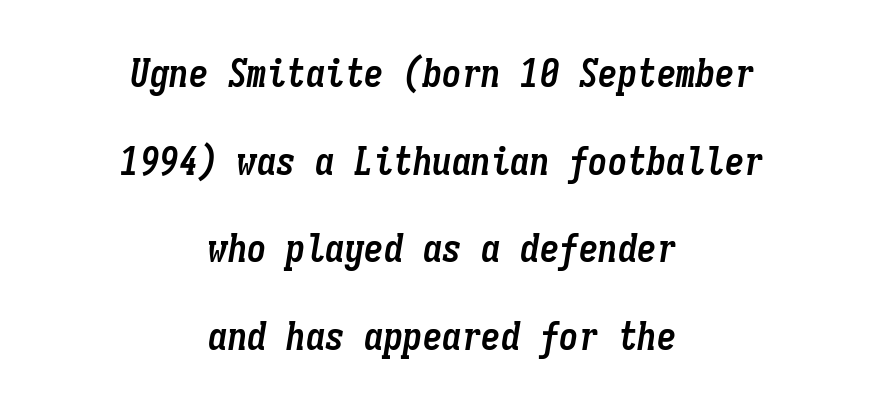
Q: Is the text bold? A: Yes.
Q: Is the text italic (slanted)? A: Yes, it leans right by about 9 degrees.
Q: Is the text underlined? A: No.
Q: How is the paragraph aligned? A: Centered.
Q: Is the spacing between letters normal or unusually wide? A: Normal.
Q: Is the spacing between lines tight, normal or loose? A: Loose.
Q: Width (condensed, normal, or wide)? A: Condensed.
Q: Stroke contrast? A: Low.
Q: x-height? A: Medium.
Q: Monospaced? A: Yes.
